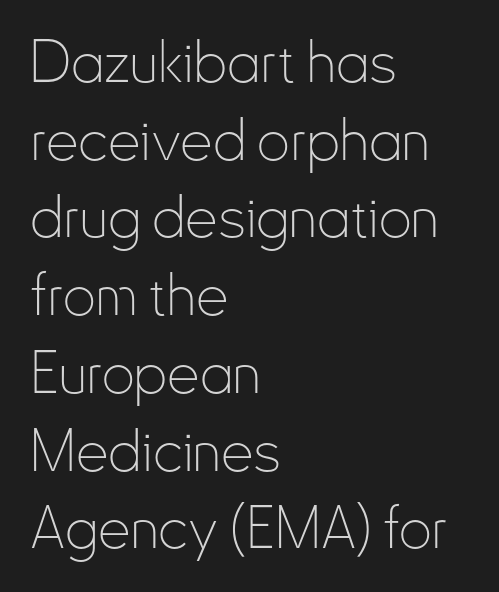
The image shows 58 px thin, condensed sans-serif type, upright; set left-aligned, normal line spacing (1.34x), normal letter spacing, not underlined; low stroke contrast and a small x-height.
